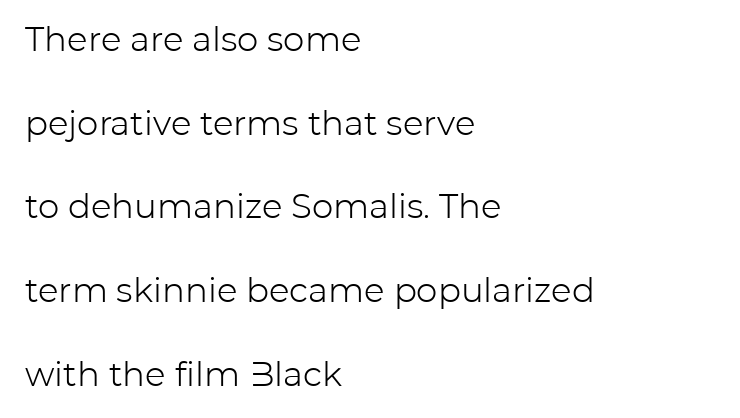
{"serif": "no", "italic": "no", "bold": "no", "weight": "light", "width": "normal", "stroke_contrast": "low", "x_height": "medium", "monospaced": "no", "underline": "no", "align": "left", "line_spacing": "loose", "line_spacing_ratio": 2.46, "letter_spacing": "normal", "letter_spacing_em": 0.0, "glyph_px": 34}
